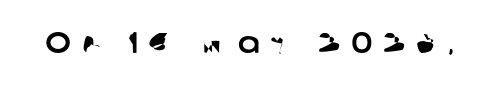
{"serif": "no", "width": "normal", "stroke_contrast": "low", "x_height": "medium", "monospaced": "no", "underline": "no", "letter_spacing": "wide", "letter_spacing_em": 0.37, "glyph_px": 29}
